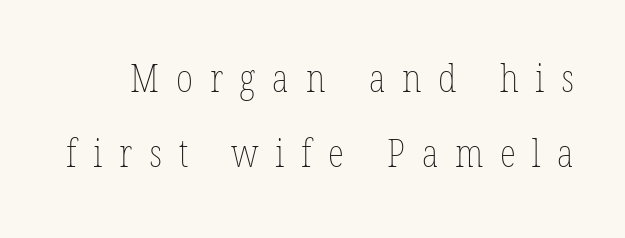
{"bold": "no", "weight": "thin", "width": "condensed", "stroke_contrast": "low", "x_height": "medium", "monospaced": "no", "underline": "no", "line_spacing": "loose", "line_spacing_ratio": 1.98, "letter_spacing": "wide", "letter_spacing_em": 0.44, "glyph_px": 38}
